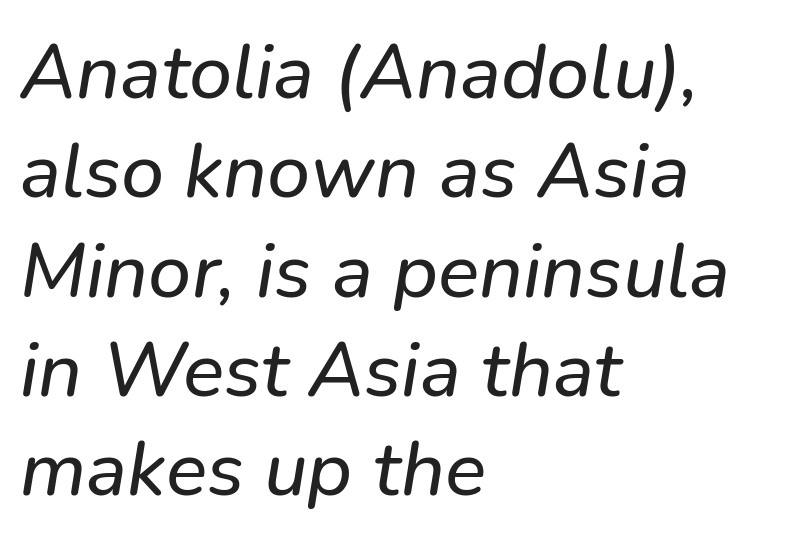
Q: Is the text italic (slanted)? A: Yes, it leans right by about 9 degrees.
Q: Is the text underlined? A: No.
Q: How is the paragraph aligned? A: Left-aligned.
Q: Is the spacing between letters normal or unusually wide? A: Normal.
Q: Is the spacing between lines tight, normal or loose? A: Normal.
Q: Width (condensed, normal, or wide)? A: Normal.
Q: Stroke contrast? A: Low.
Q: x-height? A: Medium.
Q: Monospaced? A: No.
